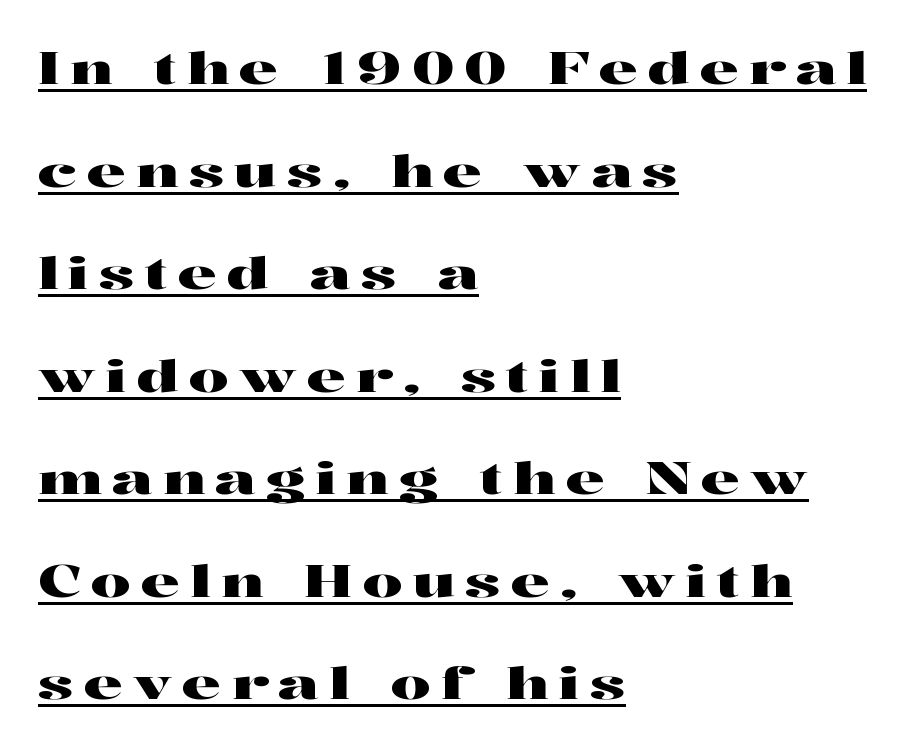
The image shows 44 px wide serif type, upright; set left-aligned, loose line spacing (2.33x), unusually wide letter spacing (+0.23 em), underlined; high stroke contrast and a medium x-height.
